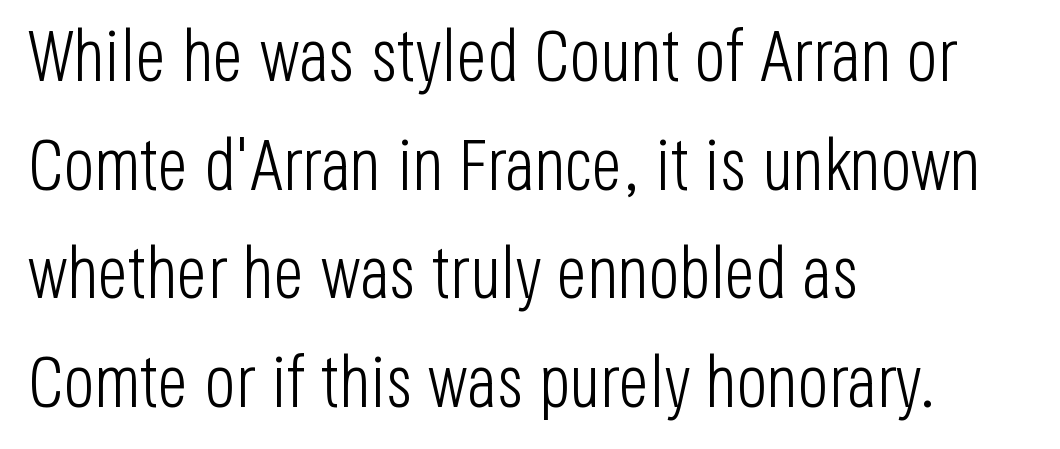
{"serif": "no", "italic": "no", "bold": "no", "weight": "light", "width": "condensed", "stroke_contrast": "low", "x_height": "large", "monospaced": "no", "underline": "no", "align": "left", "line_spacing": "normal", "line_spacing_ratio": 1.51, "letter_spacing": "normal", "letter_spacing_em": 0.0, "glyph_px": 72}
